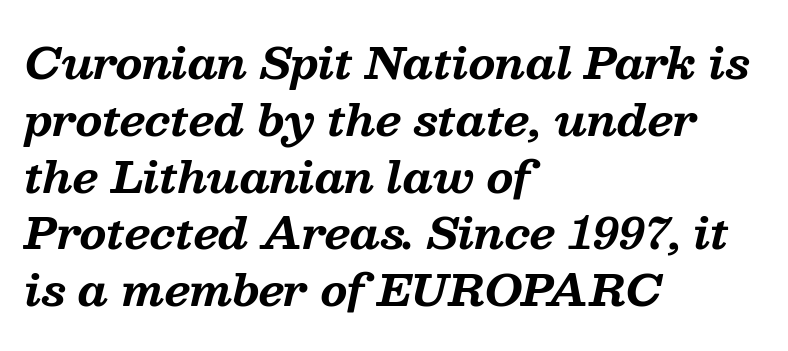
Q: Is the text bold? A: Yes.
Q: Is the text italic (slanted)? A: Yes, it leans right by about 13 degrees.
Q: Is the typeface a serif or a sans-serif typeface? A: Serif.
Q: Is the text underlined? A: No.
Q: How is the paragraph aligned? A: Left-aligned.
Q: Is the spacing between letters normal or unusually wide? A: Normal.
Q: Is the spacing between lines tight, normal or loose? A: Normal.
Q: Width (condensed, normal, or wide)? A: Normal.
Q: Stroke contrast? A: Medium.
Q: x-height? A: Medium.
Q: Monospaced? A: No.
